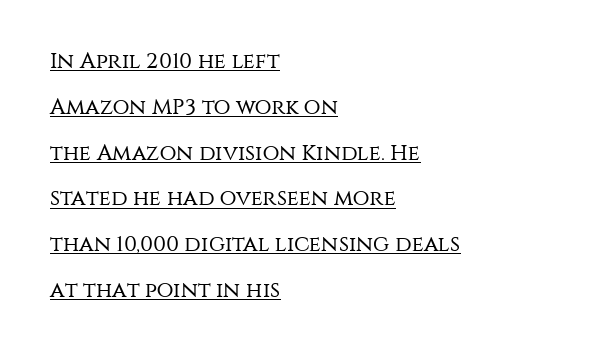
Here the glyphs are tracked normally, forming tight word shapes. Bold? No — there's no thickening of the strokes. Each line starts at the same left margin while the right side varies. Does a line run under the words? Yes, clearly. Characters remain perfectly vertical along every line. Summary of vertical rhythm: relaxed, with wide interline spacing.
